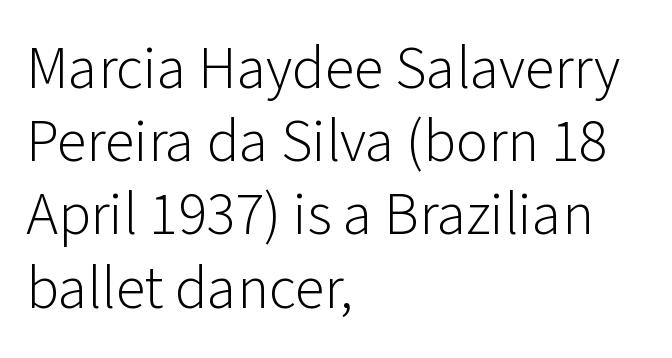
Do the characters align in a grid? No, the font is proportional. You could call the tracking neutral — neither tight nor loose. The letters carry no serifs — their stems end cleanly without finishing strokes. The typography opts for an upright posture over an oblique one. Caption: face not bold, strokes unweighted. The glyphs are unaccompanied by any horizontal stroke below them.
